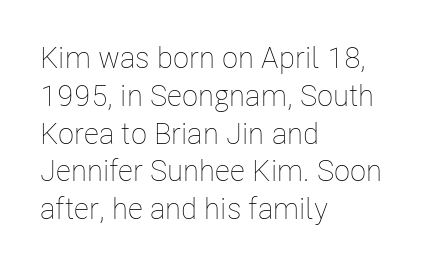
These lines are rendered in a variable-pitch font. Each new line begins a customary step beneath the previous one. The glyphs are unaccompanied by any horizontal stroke below them. Short and long lines alike share a common starting point at left. Weight: not bold — regular or lighter.
